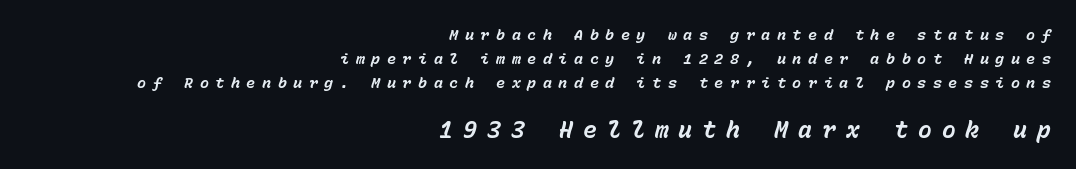
The image shows 23 px bold type, italic (leaning right); set right-aligned, normal line spacing (1.61x), unusually wide letter spacing (+0.44 em), not underlined; the second (bottom) block is 1.53x larger.
